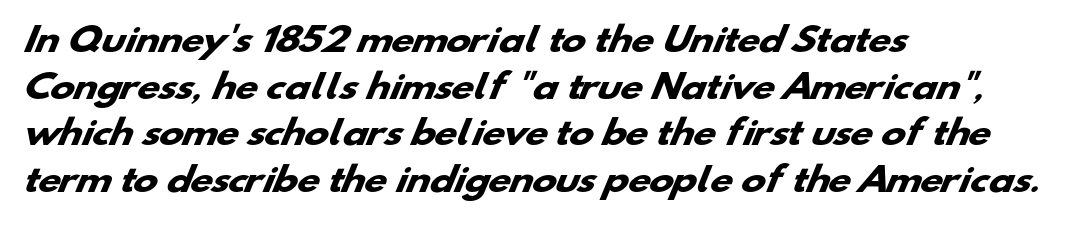
Q: Is the text bold? A: Yes.
Q: Is the typeface a serif or a sans-serif typeface? A: Sans-serif.
Q: Is the text underlined? A: No.
Q: How is the paragraph aligned? A: Left-aligned.
Q: Is the spacing between letters normal or unusually wide? A: Normal.
Q: Is the spacing between lines tight, normal or loose? A: Normal.
Q: Width (condensed, normal, or wide)? A: Wide.
Q: Stroke contrast? A: Low.
Q: x-height? A: Small.
Q: Monospaced? A: No.
